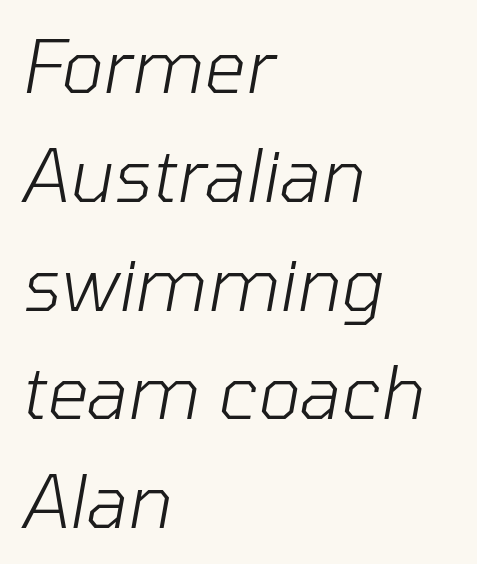
{"italic": "yes", "lean": "right", "slant_degrees": 10, "bold": "no", "weight": "light", "width": "normal", "stroke_contrast": "low", "x_height": "medium", "monospaced": "no", "underline": "no", "align": "left", "line_spacing": "normal", "line_spacing_ratio": 1.49, "letter_spacing": "normal", "letter_spacing_em": 0.0, "glyph_px": 73}
